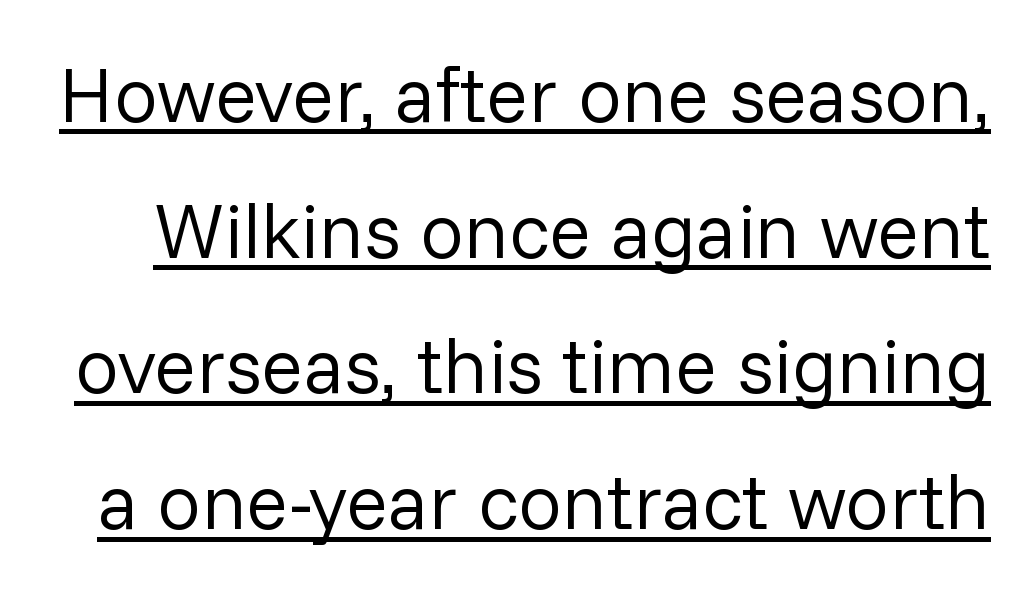
{"serif": "no", "italic": "no", "bold": "no", "weight": "regular", "width": "normal", "stroke_contrast": "low", "x_height": "medium", "monospaced": "no", "underline": "yes", "line_spacing_ratio": 1.74, "letter_spacing": "normal", "letter_spacing_em": 0.0, "glyph_px": 78}
